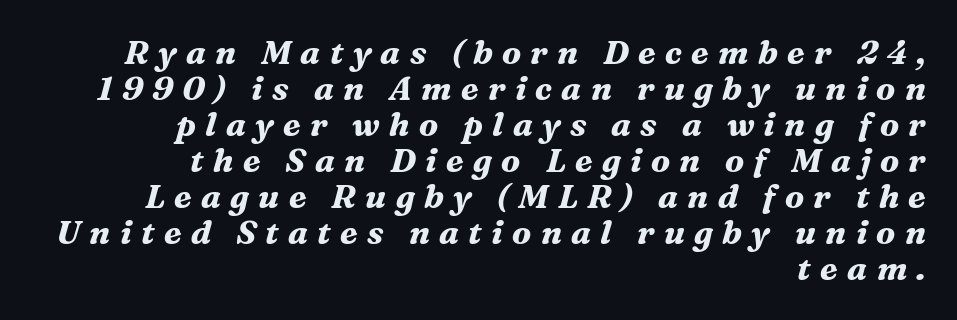
The image shows 33 px bold serif type, italic (leaning right); set right-aligned, tight line spacing (1.09x), unusually wide letter spacing (+0.28 em), not underlined; medium stroke contrast and a medium x-height.
